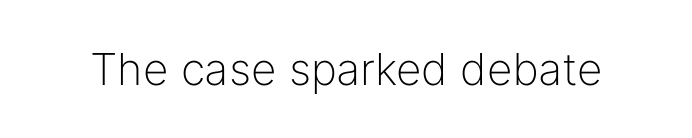
The image shows 44 px light sans-serif type, upright; set normal letter spacing, not underlined; low stroke contrast and a medium x-height.
